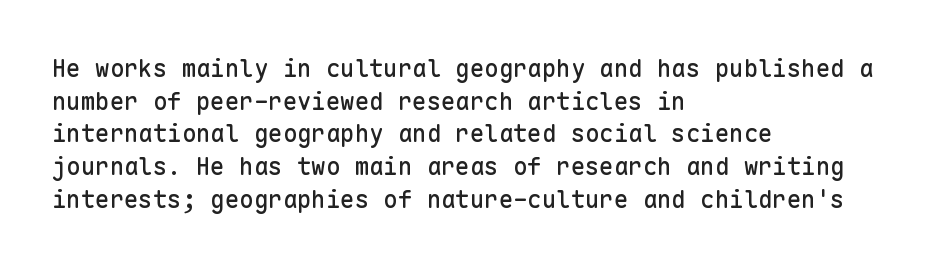
{"italic": "no", "underline": "no", "align": "left", "line_spacing": "normal", "line_spacing_ratio": 1.36, "letter_spacing": "normal", "letter_spacing_em": 0.0, "glyph_px": 24}
